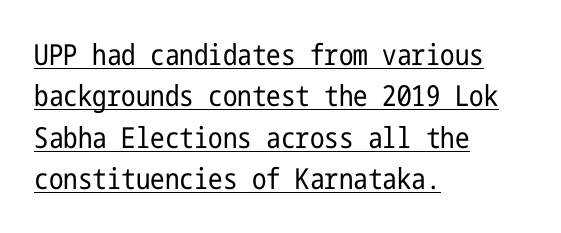
{"serif": "no", "italic": "no", "bold": "no", "weight": "regular", "width": "condensed", "stroke_contrast": "low", "x_height": "medium", "underline": "yes", "align": "left", "line_spacing": "normal", "line_spacing_ratio": 1.43, "letter_spacing": "normal", "letter_spacing_em": 0.0, "glyph_px": 29}
